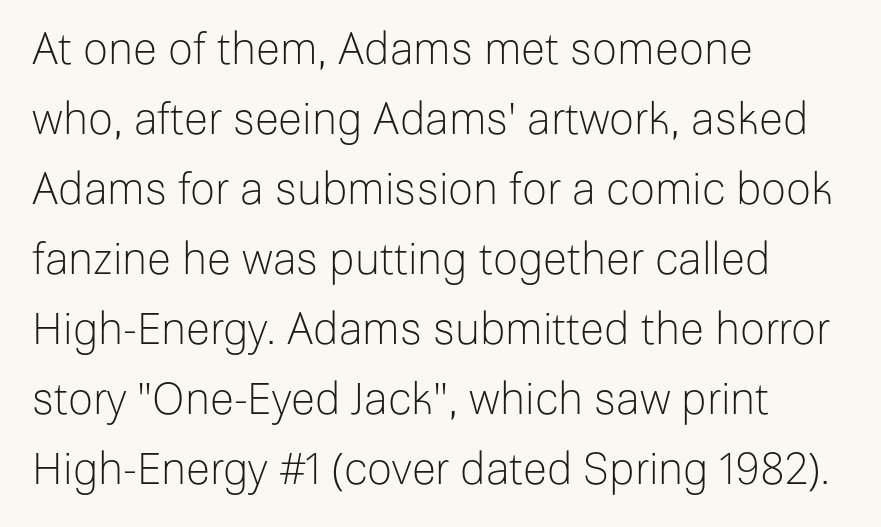
{"serif": "no", "italic": "no", "bold": "no", "weight": "light", "width": "normal", "stroke_contrast": "low", "x_height": "medium", "monospaced": "no", "underline": "no", "align": "left", "line_spacing": "normal", "line_spacing_ratio": 1.59, "letter_spacing": "normal", "letter_spacing_em": 0.0, "glyph_px": 44}
